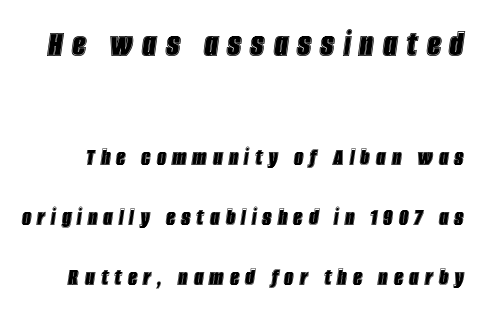
Q: Is the text italic (slanted)? A: Yes, it leans right by about 8 degrees.
Q: Is the text underlined? A: No.
Q: Is the spacing between letters normal or unusually wide? A: Unusually wide.
Q: Is the spacing between lines tight, normal or loose? A: Loose.
Q: Which block of text is set in a larger size, the first (top) or the second (bottom)? A: The first (top) one.
Q: Width (condensed, normal, or wide)? A: Condensed.
Q: x-height? A: Large.
Q: Monospaced? A: No.
